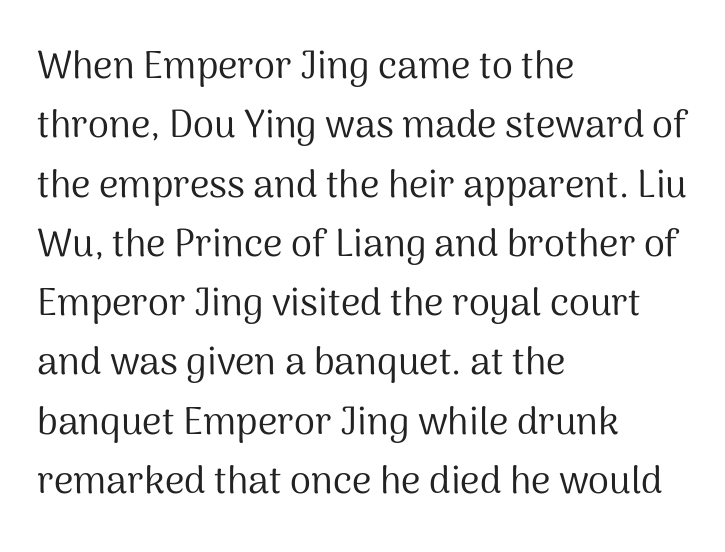
The image shows 38 px regular-weight sans-serif type, upright; set left-aligned, normal line spacing (1.56x), normal letter spacing, not underlined; medium stroke contrast and a medium x-height.
